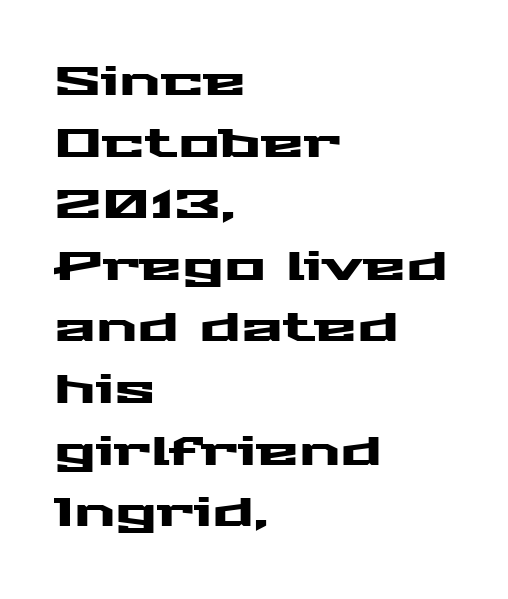
The image shows 39 px wide sans-serif type, upright; set left-aligned, normal line spacing (1.58x), normal letter spacing, not underlined; medium stroke contrast and a medium x-height.
